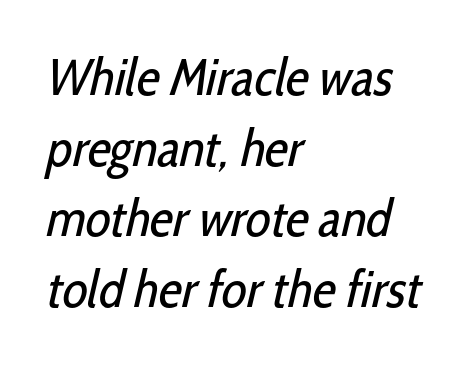
Clear beneath every line of the passage. Ink coverage per letter is moderate at most. Regarding leading, the lines here are spaced in the standard way. Alignment: flush left. Between one letter and the next there's only the usual sliver of space.
